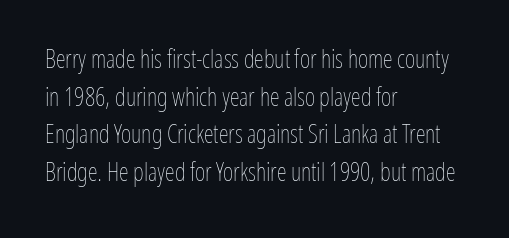
{"italic": "no", "bold": "no", "underline": "no", "align": "left", "line_spacing": "normal", "line_spacing_ratio": 1.51, "letter_spacing": "normal", "letter_spacing_em": 0.0, "glyph_px": 25}
